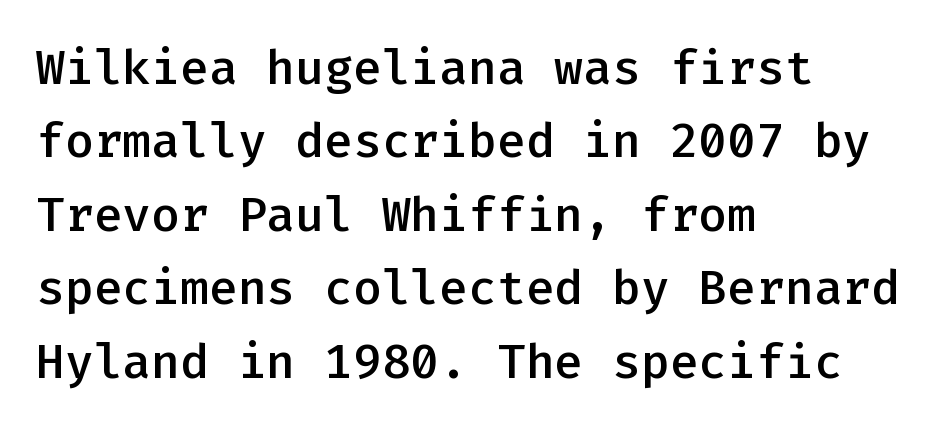
On the weight axis this lands at semibold, roughly 600. Glyph-to-glyph distance matches everyday printed text. Layout note: lines flush left. Looks like terminal output: every glyph gets an equal slot. Bare-footed words on every line.
